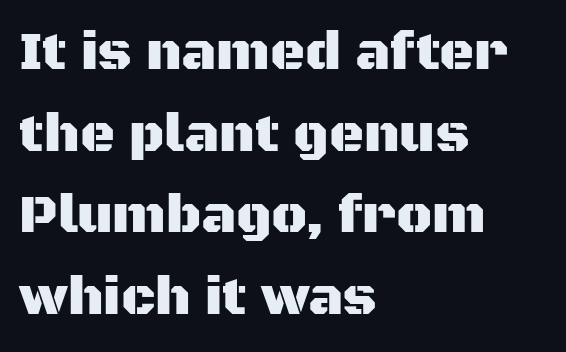
Does extra space separate the letters? No, they use regular spacing. Line starts are locked; line ends wander. You could not count columns in this text — the font is proportionally spaced. No feet cap the strokes, marking this as sans-serif type. Baseline-to-baseline distance is the conventional proportion of letter height. You can tell it's not italic because the verticals are truly vertical.
